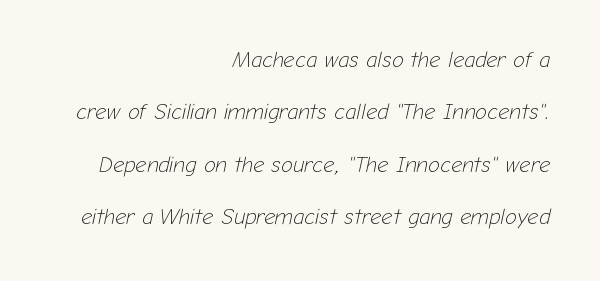
The strokes carry an ordinary text weight at most. These lines stack with their right ends in a neat column. In terms of letterspacing, this is plain default setting. The glyphs look as if they've been sheared to an angle. Airy leading. Decoration check: the copy has no underline.
